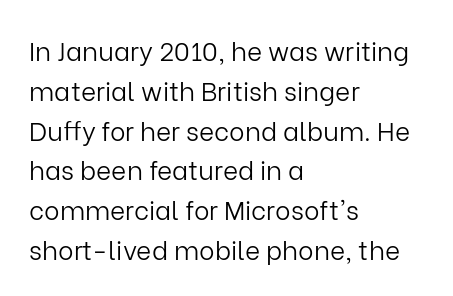
The image shows 26 px text type, upright; set left-aligned, normal line spacing (1.53x), normal letter spacing, not underlined.
